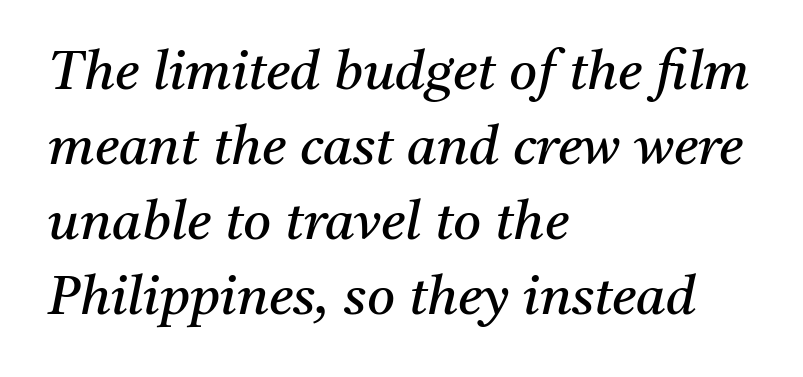
{"serif": "yes", "italic": "yes", "lean": "right", "slant_degrees": 11, "bold": "no", "weight": "regular", "width": "normal", "stroke_contrast": "medium", "x_height": "medium", "monospaced": "no", "underline": "no", "align": "left", "line_spacing": "normal", "line_spacing_ratio": 1.39, "letter_spacing": "normal", "letter_spacing_em": 0.0, "glyph_px": 54}
